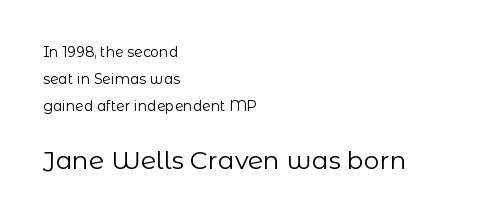
These two chunks differ in scale, with the bottom chunk taking the larger measure. These lines were composed using upright roman letters. Unmarked baselines from the first word to the last. Vertically, the passage feels expansive, rows floating well apart.
